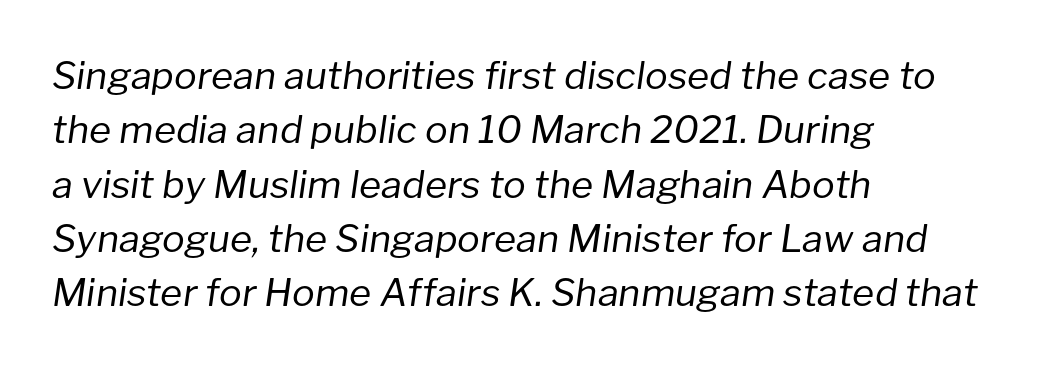
Q: Is the text bold? A: No.
Q: Is the text italic (slanted)? A: Yes, it leans right by about 8 degrees.
Q: Is the text underlined? A: No.
Q: How is the paragraph aligned? A: Left-aligned.
Q: Is the spacing between letters normal or unusually wide? A: Normal.
Q: Is the spacing between lines tight, normal or loose? A: Normal.
Q: Width (condensed, normal, or wide)? A: Normal.
Q: Stroke contrast? A: Low.
Q: x-height? A: Medium.
Q: Monospaced? A: No.
